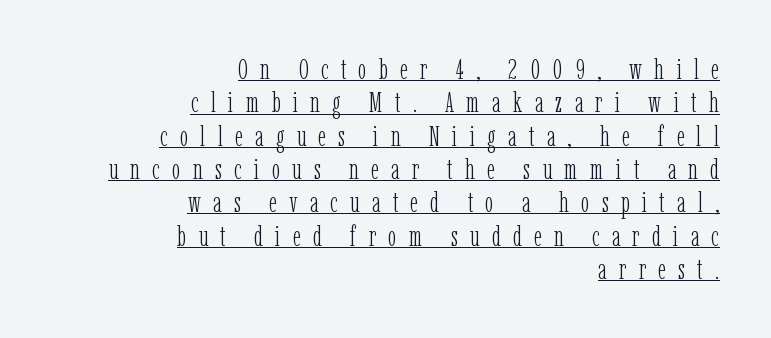
Q: Is the text bold? A: No.
Q: Is the text italic (slanted)? A: No, it is upright.
Q: Is the typeface a serif or a sans-serif typeface? A: Serif.
Q: Is the text underlined? A: Yes.
Q: How is the paragraph aligned? A: Right-aligned.
Q: Is the spacing between letters normal or unusually wide? A: Unusually wide.
Q: Width (condensed, normal, or wide)? A: Condensed.
Q: Stroke contrast? A: Low.
Q: x-height? A: Medium.
Q: Monospaced? A: No.
